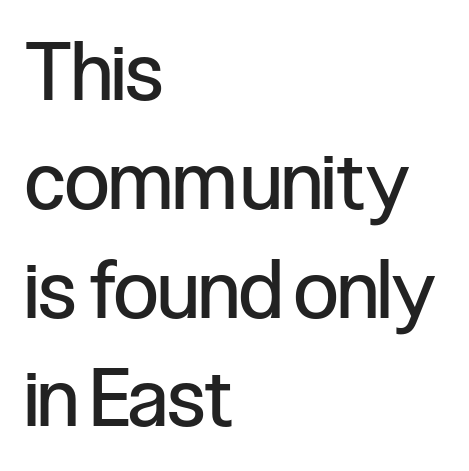
The image shows 80 px regular-weight, condensed sans-serif type, upright; set left-aligned, normal line spacing (1.36x), normal letter spacing, not underlined; low stroke contrast and a medium x-height.
